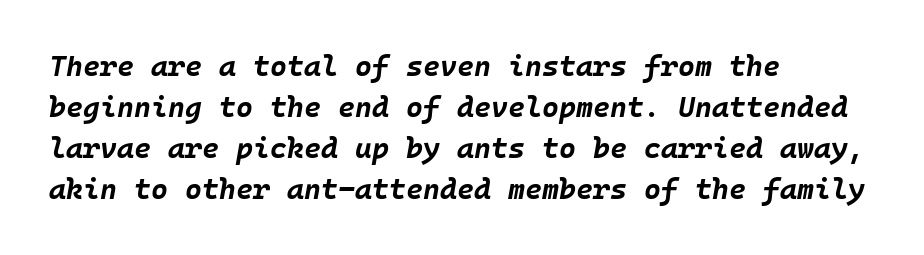
In terms of letterspacing, this is plain default setting. Typesetter's note: full bold, strokes at maximum text heaviness. Nobody drew a line under any word here. If you drew a line through each stem, it would be angled. Where is the straight margin? On the left.
